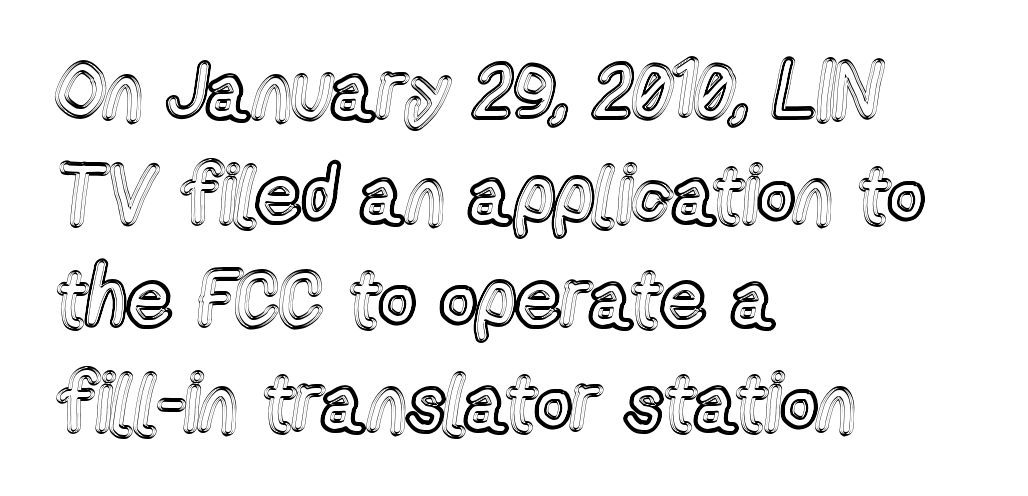
Q: Is the text italic (slanted)? A: Yes.
Q: Is the text underlined? A: No.
Q: How is the paragraph aligned? A: Left-aligned.
Q: Is the spacing between letters normal or unusually wide? A: Normal.
Q: Is the spacing between lines tight, normal or loose? A: Normal.
Q: Width (condensed, normal, or wide)? A: Condensed.
Q: x-height? A: Medium.
Q: Monospaced? A: No.
